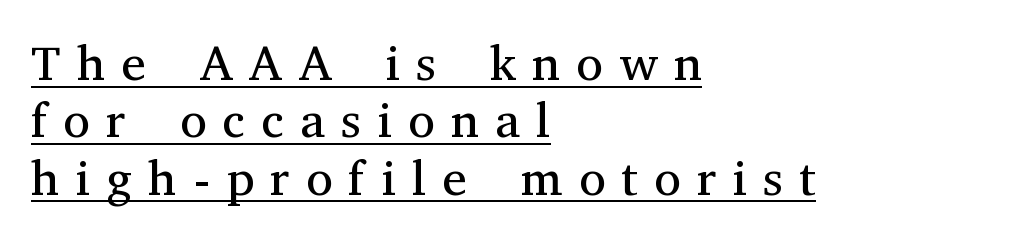
{"serif": "yes", "italic": "no", "bold": "no", "weight": "regular", "width": "normal", "stroke_contrast": "medium", "x_height": "medium", "monospaced": "no", "underline": "yes", "align": "left", "line_spacing_ratio": 1.17, "letter_spacing": "wide", "letter_spacing_em": 0.33, "glyph_px": 49}
